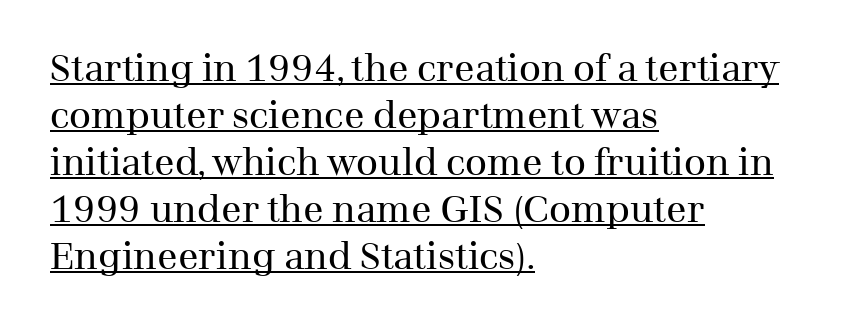
{"serif": "yes", "italic": "no", "bold": "no", "weight": "regular", "width": "normal", "stroke_contrast": "medium", "x_height": "medium", "monospaced": "no", "underline": "yes", "align": "left", "line_spacing_ratio": 1.24, "letter_spacing": "normal", "letter_spacing_em": 0.0, "glyph_px": 38}
